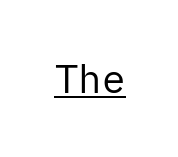
The image shows 39 px regular-weight sans-serif type, upright; set normal letter spacing, underlined; low stroke contrast and a medium x-height.
